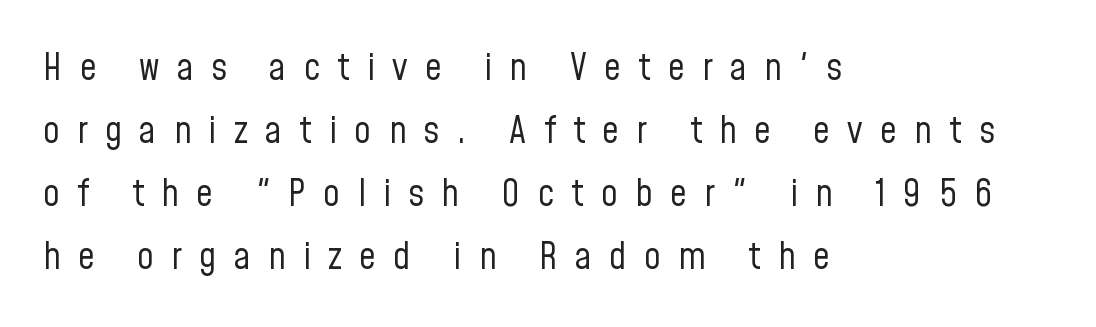
Q: Is the text bold? A: No.
Q: Is the text italic (slanted)? A: No, it is upright.
Q: Is the typeface a serif or a sans-serif typeface? A: Sans-serif.
Q: Is the text underlined? A: No.
Q: How is the paragraph aligned? A: Left-aligned.
Q: Is the spacing between letters normal or unusually wide? A: Unusually wide.
Q: Is the spacing between lines tight, normal or loose? A: Normal.
Q: Width (condensed, normal, or wide)? A: Condensed.
Q: Stroke contrast? A: Low.
Q: x-height? A: Medium.
Q: Monospaced? A: No.
